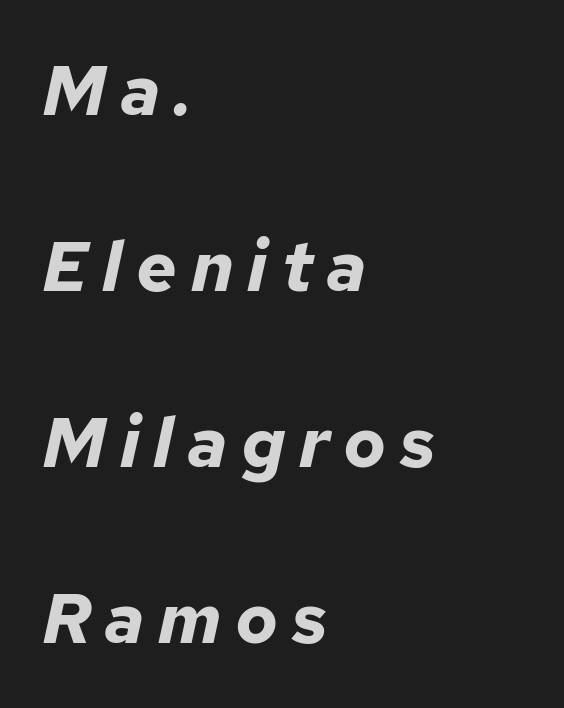
The image shows 71 px bold type, italic (leaning right); set left-aligned, loose line spacing (2.48x), not underlined; low stroke contrast and a medium x-height.
